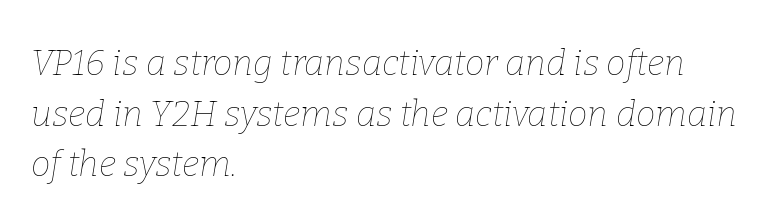
{"italic": "yes", "lean": "right", "slant_degrees": 9, "bold": "no", "weight": "thin", "width": "normal", "stroke_contrast": "low", "x_height": "medium", "monospaced": "no", "underline": "no", "align": "left", "line_spacing": "normal", "line_spacing_ratio": 1.45, "letter_spacing": "normal", "letter_spacing_em": 0.0, "glyph_px": 35}
